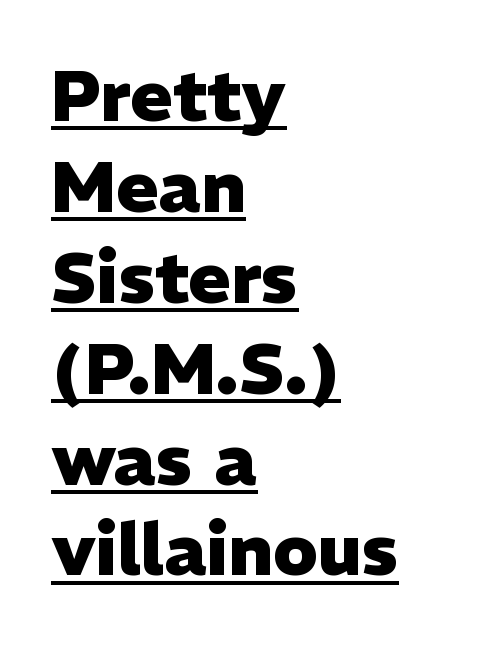
{"serif": "no", "italic": "no", "bold": "yes", "weight": "heavy", "width": "normal", "stroke_contrast": "low", "x_height": "medium", "monospaced": "no", "underline": "yes", "align": "left", "line_spacing": "normal", "line_spacing_ratio": 1.28, "letter_spacing": "normal", "letter_spacing_em": 0.0, "glyph_px": 71}
